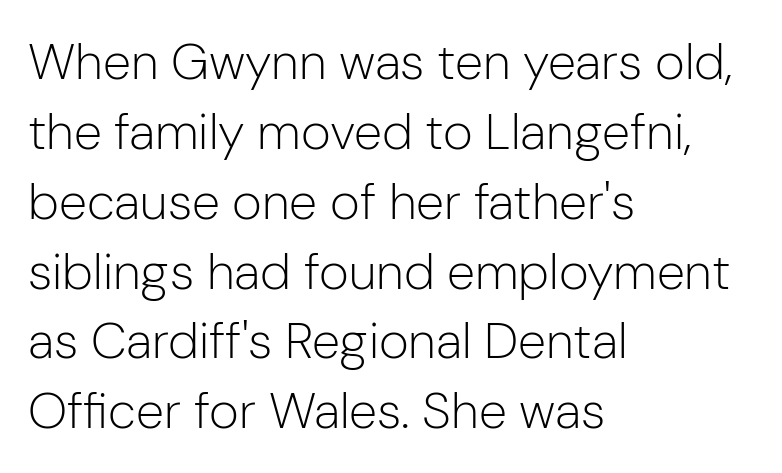
The image shows 51 px light sans-serif type, upright; set left-aligned, normal line spacing (1.37x), normal letter spacing, not underlined; low stroke contrast and a medium x-height.
